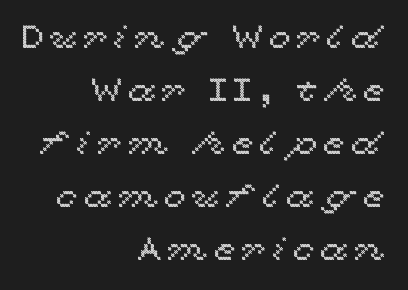
Spacing verdict: proportional, widths tailored to each character. Underlining? Definitely not there. This sample is right-justified, so line beginnings fall wherever the words allow. The rendering uses a moderate line-height, typical for paragraphs.
